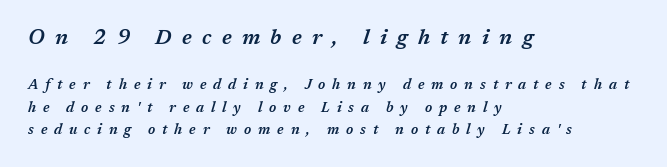
Q: Is the text bold? A: Semi-bold.
Q: Is the text italic (slanted)? A: Yes, it leans right by about 17 degrees.
Q: Is the text underlined? A: No.
Q: How is the paragraph aligned? A: Left-aligned.
Q: Is the spacing between letters normal or unusually wide? A: Unusually wide.
Q: Is the spacing between lines tight, normal or loose? A: Normal.
Q: Which block of text is set in a larger size, the first (top) or the second (bottom)? A: The first (top) one.
